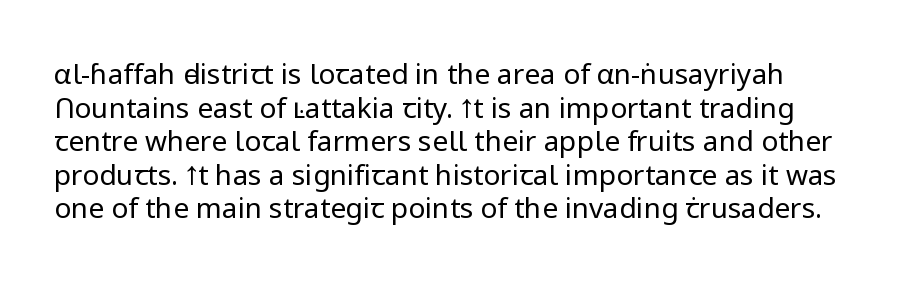
{"serif": "no", "italic": "no", "bold": "no", "weight": "regular", "width": "normal", "stroke_contrast": "low", "x_height": "medium", "monospaced": "no", "underline": "no", "line_spacing_ratio": 1.2, "letter_spacing": "normal", "letter_spacing_em": 0.0, "glyph_px": 28}
